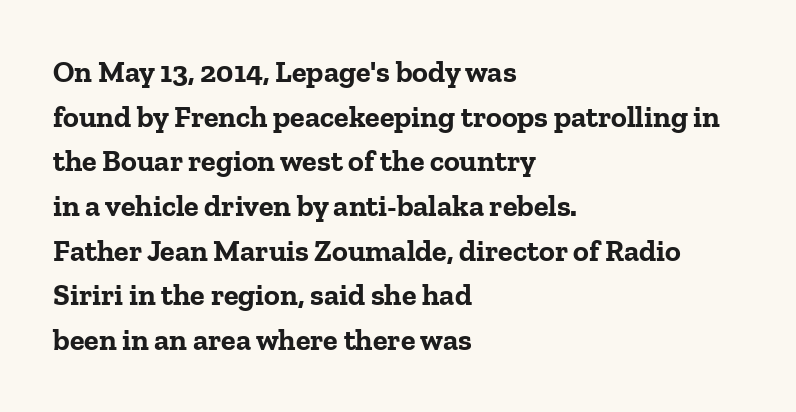
Q: Is the text bold? A: Yes.
Q: Is the text italic (slanted)? A: No, it is upright.
Q: Is the typeface a serif or a sans-serif typeface? A: Serif.
Q: Is the text underlined? A: No.
Q: How is the paragraph aligned? A: Left-aligned.
Q: Is the spacing between letters normal or unusually wide? A: Normal.
Q: Is the spacing between lines tight, normal or loose? A: Normal.
Q: Width (condensed, normal, or wide)? A: Normal.
Q: Stroke contrast? A: Low.
Q: x-height? A: Medium.
Q: Monospaced? A: No.
